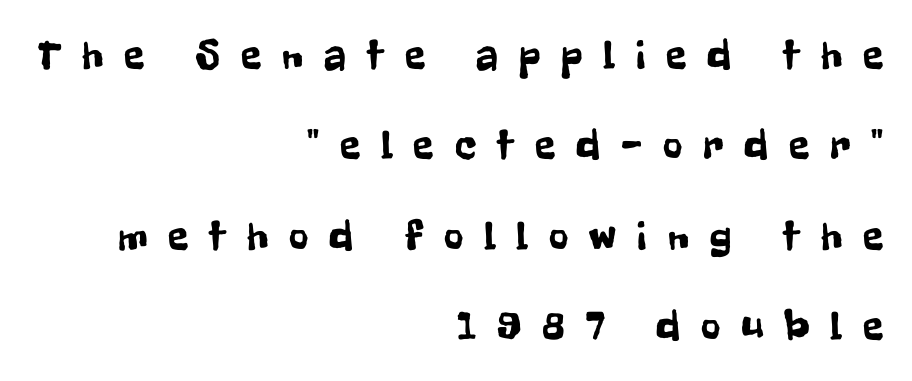
Q: Is the text italic (slanted)? A: No, it is upright.
Q: Is the typeface a serif or a sans-serif typeface? A: Sans-serif.
Q: Is the text underlined? A: No.
Q: How is the paragraph aligned? A: Right-aligned.
Q: Is the spacing between letters normal or unusually wide? A: Unusually wide.
Q: Is the spacing between lines tight, normal or loose? A: Loose.
Q: Width (condensed, normal, or wide)? A: Condensed.
Q: Stroke contrast? A: Low.
Q: x-height? A: Medium.
Q: Monospaced? A: No.
